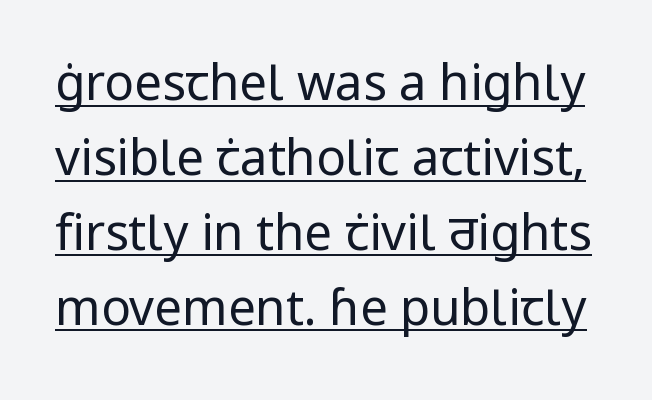
These lines sit exactly where default settings would place them. Letters have the restrained weight of plain body copy at most. The string is rendered with underlining switched on. These lines keep a tight, regular rhythm from letter to letter.
